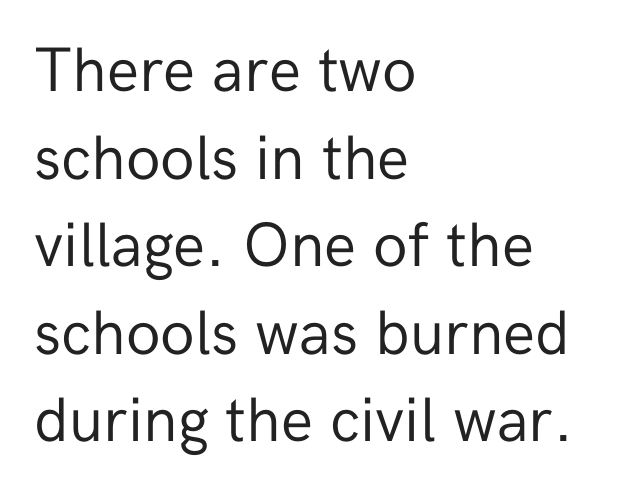
The image shows 63 px regular-weight sans-serif type, upright; set left-aligned, normal line spacing (1.39x), normal letter spacing, not underlined; low stroke contrast and a medium x-height.
